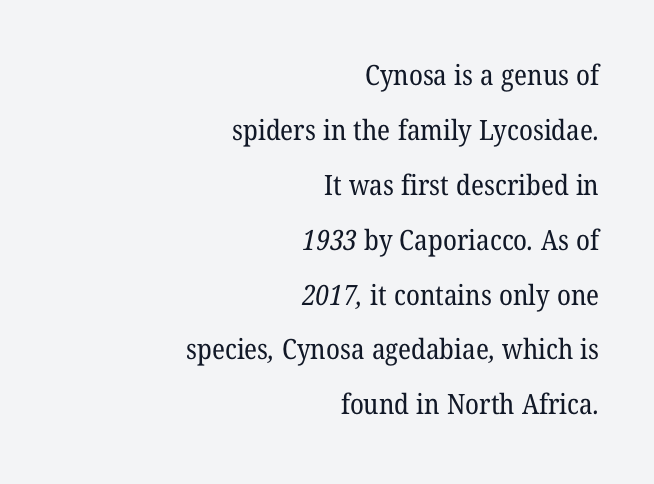
Q: Is the text bold? A: No.
Q: Is the typeface a serif or a sans-serif typeface? A: Serif.
Q: Is the text underlined? A: No.
Q: How is the paragraph aligned? A: Right-aligned.
Q: Is the spacing between letters normal or unusually wide? A: Normal.
Q: Is the spacing between lines tight, normal or loose? A: Loose.
Q: Width (condensed, normal, or wide)? A: Normal.
Q: Stroke contrast? A: Low.
Q: x-height? A: Medium.
Q: Monospaced? A: No.
